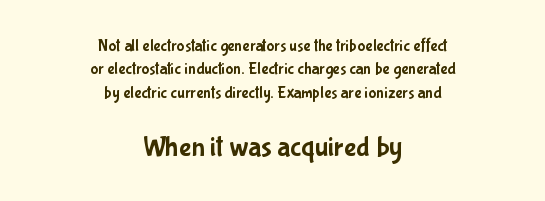
{"serif": "no", "italic": "no", "width": "condensed", "stroke_contrast": "low", "x_height": "medium", "monospaced": "no", "underline": "no", "align": "center", "line_spacing": "normal", "line_spacing_ratio": 1.38, "letter_spacing": "normal", "letter_spacing_em": 0.0, "larger_block": "second", "size_ratio": 1.71, "glyph_px": 29}
